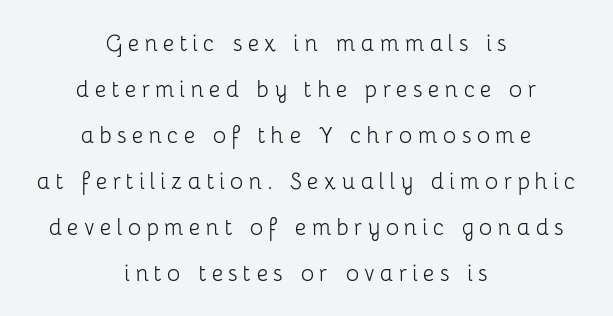
Rendered with straight, roman letterforms. Think of a printed novel: that variable character pitch is what you see here. Notice how the passage keeps no hard edge, just a central spine. The lines sit at an ordinary, default distance from one another. Unlike a traditional serif, this face leaves its strokes unadorned. Weight: not bold — regular or lighter.
